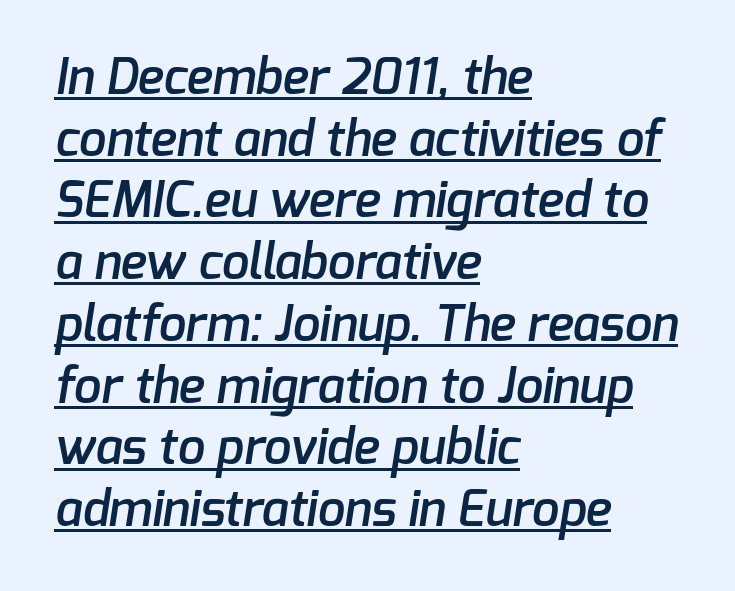
The image shows 49 px semibold sans-serif type; set left-aligned, normal line spacing (1.26x), normal letter spacing, underlined; low stroke contrast and a medium x-height.
